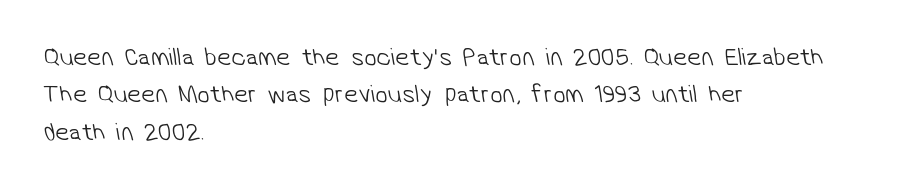
Tracking value appears to be zero — textbook default spacing. The paragraph shown leans on its left margin. Bare-footed words on every line. Notice how descenders clear the ascenders below comfortably — that's standard leading. The strokes carry an ordinary text weight at most.
